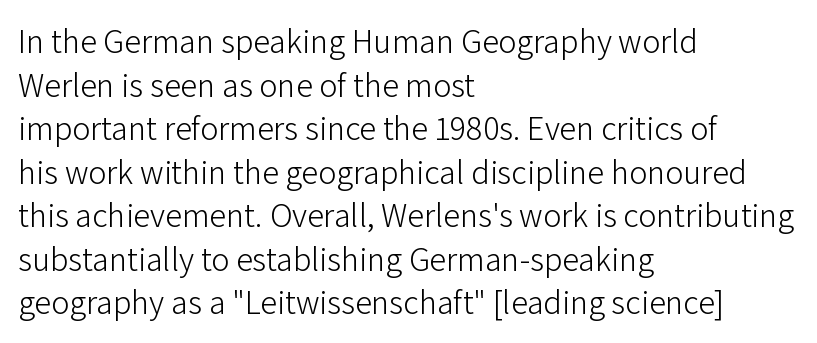
Q: Is the text bold? A: No.
Q: Is the text italic (slanted)? A: No, it is upright.
Q: Is the typeface a serif or a sans-serif typeface? A: Sans-serif.
Q: Is the text underlined? A: No.
Q: How is the paragraph aligned? A: Left-aligned.
Q: Is the spacing between letters normal or unusually wide? A: Normal.
Q: Is the spacing between lines tight, normal or loose? A: Normal.
Q: Width (condensed, normal, or wide)? A: Normal.
Q: Stroke contrast? A: Low.
Q: x-height? A: Medium.
Q: Monospaced? A: No.
